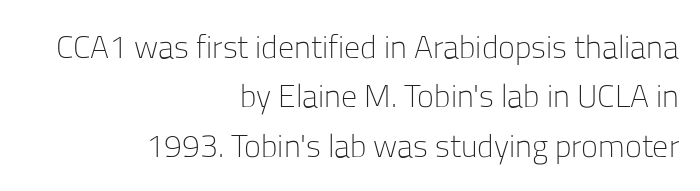
{"serif": "no", "italic": "no", "bold": "no", "weight": "light", "width": "normal", "stroke_contrast": "low", "x_height": "medium", "monospaced": "no", "underline": "no", "align": "right", "line_spacing": "normal", "line_spacing_ratio": 1.54, "letter_spacing": "normal", "letter_spacing_em": 0.0, "glyph_px": 32}
